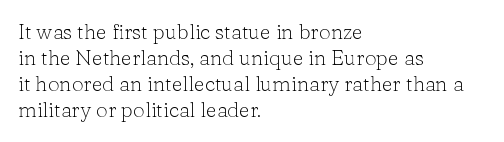
The typography opts for an upright posture over an oblique one. Unmarked baselines from the first word to the last. Students, note that the glyphs here touch the page at normal intervals. Which margin do the lines hug? The left one — the right edge is uneven. The typesetting does not lean heavy: it is not bold.
